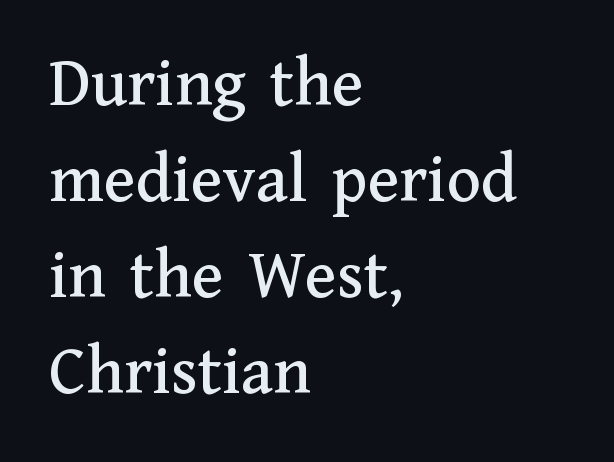
The image shows 71 px serif type, upright; set left-aligned, normal line spacing (1.35x), normal letter spacing, not underlined; medium stroke contrast and a medium x-height.
